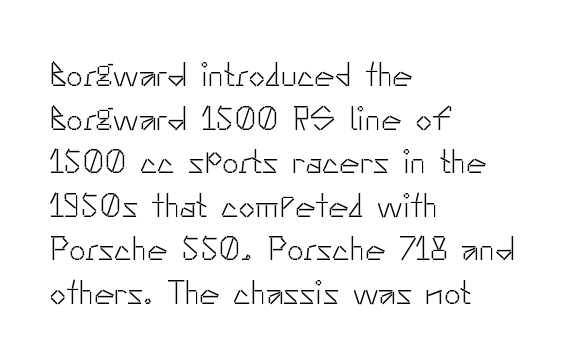
Q: Is the text bold? A: No.
Q: Is the text italic (slanted)? A: No, it is upright.
Q: Is the typeface a serif or a sans-serif typeface? A: Sans-serif.
Q: Is the text underlined? A: No.
Q: How is the paragraph aligned? A: Left-aligned.
Q: Is the spacing between letters normal or unusually wide? A: Normal.
Q: Is the spacing between lines tight, normal or loose? A: Normal.
Q: Width (condensed, normal, or wide)? A: Normal.
Q: Stroke contrast? A: Low.
Q: x-height? A: Small.
Q: Monospaced? A: No.
